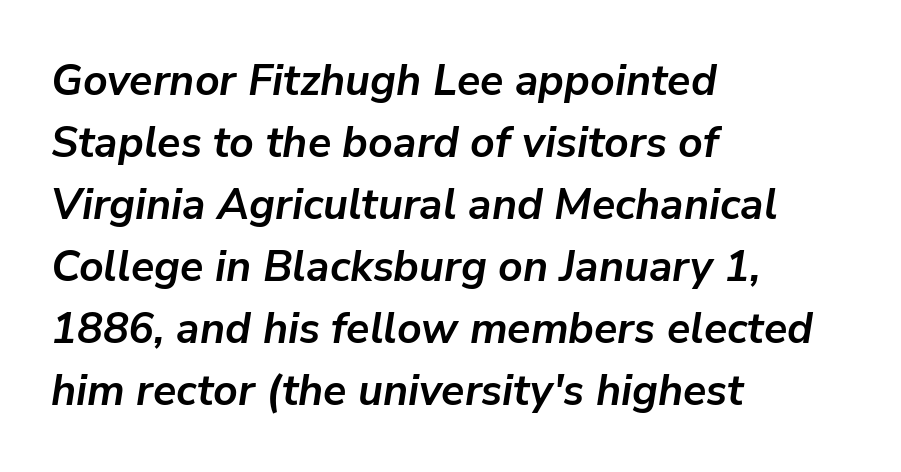
The image shows 43 px semibold type, italic (leaning right); set left-aligned, normal line spacing (1.44x), normal letter spacing, not underlined; low stroke contrast and a medium x-height.
